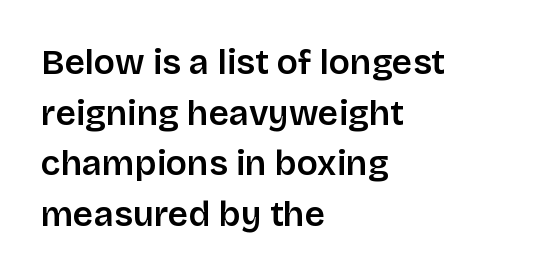
{"serif": "no", "italic": "no", "bold": "semi", "weight": "semibold", "width": "normal", "stroke_contrast": "low", "x_height": "large", "monospaced": "no", "underline": "no", "align": "left", "line_spacing": "normal", "line_spacing_ratio": 1.45, "letter_spacing": "normal", "letter_spacing_em": 0.0, "glyph_px": 35}
